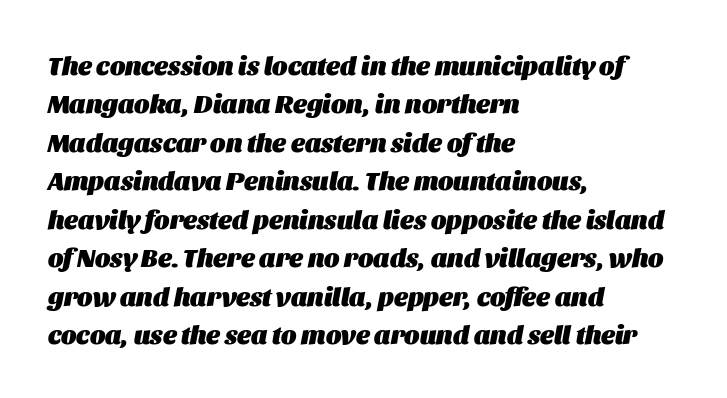
The image shows 26 px bold type, italic (leaning right); set left-aligned, normal line spacing (1.48x), normal letter spacing, not underlined.
